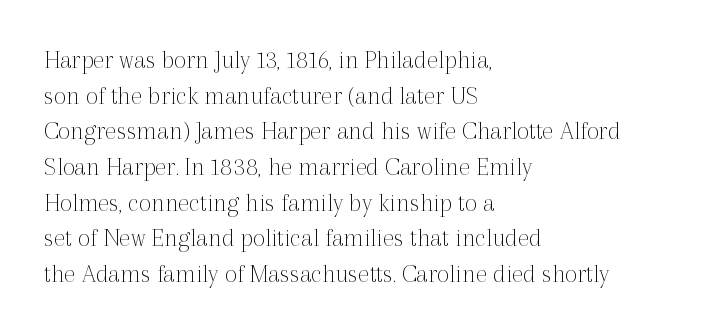
Notice how descenders clear the ascenders below comfortably — that's standard leading. Rule under the text: the space is simply empty. This rendering uses left alignment, leaving the right contour irregular. The type sits square on the baseline with zero lean. The font sits on the lighter half of the weight spectrum, regular included. The gaps between neighbouring characters are ordinary and unremarkable.
